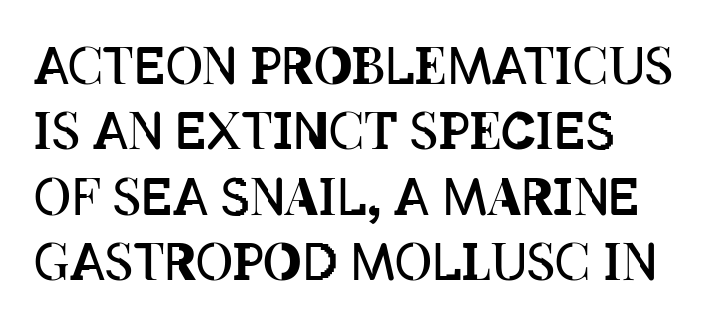
{"italic": "no", "bold": "no", "weight": "regular", "width": "condensed", "stroke_contrast": "low", "x_height": "large", "monospaced": "no", "underline": "no", "line_spacing": "normal", "line_spacing_ratio": 1.28, "letter_spacing": "normal", "letter_spacing_em": 0.0, "glyph_px": 51}
